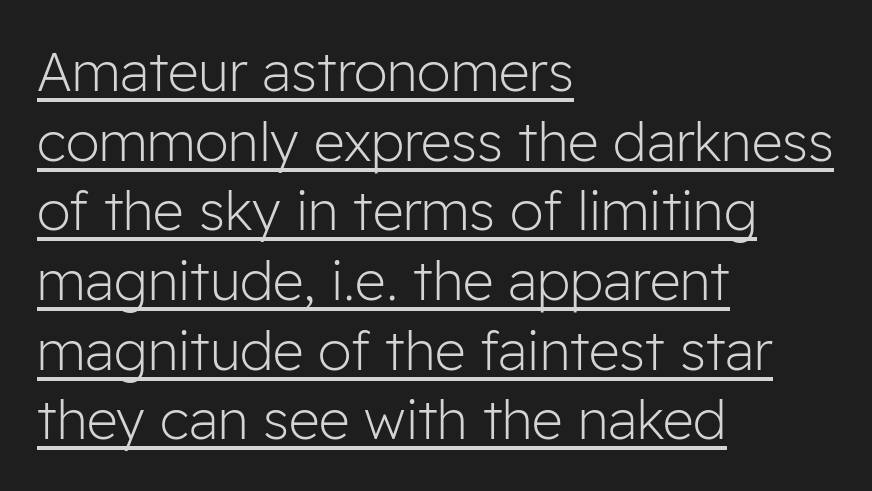
The image shows 54 px light sans-serif type, upright; set left-aligned, normal line spacing (1.29x), normal letter spacing, underlined; low stroke contrast and a medium x-height.
